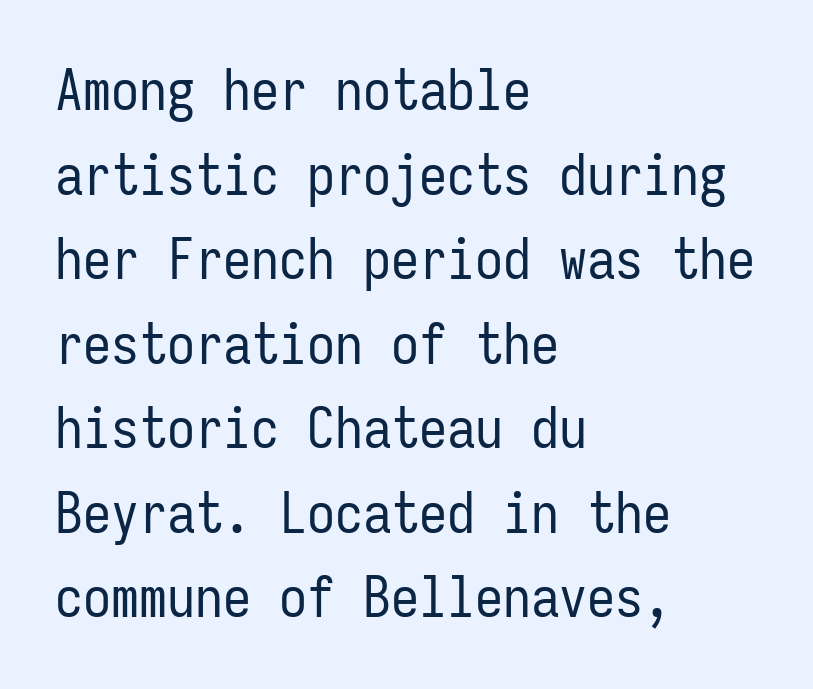
The typesetting does not lean heavy: it is not bold. The passage shown is typed in a monospace face where columns stay perfectly aligned. Just letters on the line, the space beneath them empty. Is the letter spacing exaggerated? No — it looks like the ordinary default. Observe the absence of serifs on each vertical stroke in this sample. Nope, not italic — everything's standing straight.
